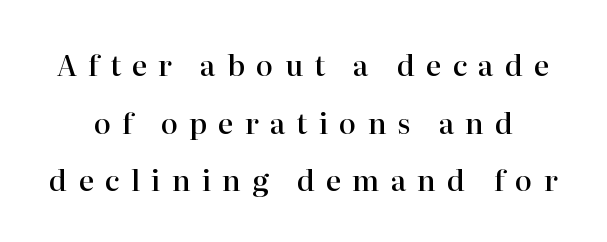
Successive baselines arrive slowly, with a big drop between each. Spacing between characters has been opened up far beyond the box default. Type style note: has serifs. Proportional: the letters do not fall into vertical columns. Firm but not heavy-handed strokes: this text is semibold.
